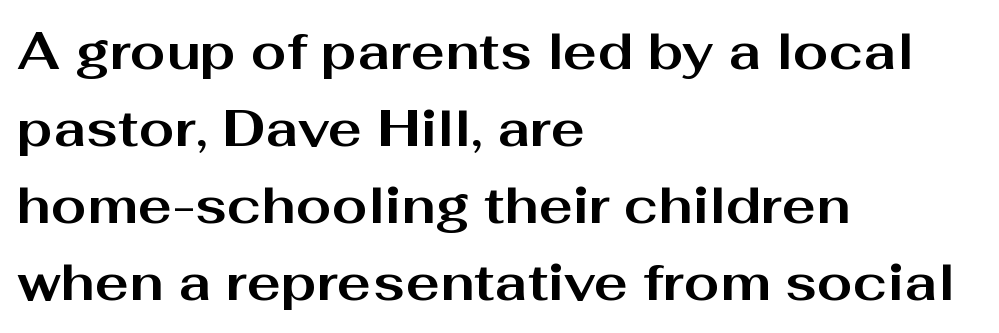
Q: Is the text bold? A: Yes.
Q: Is the text italic (slanted)? A: No, it is upright.
Q: Is the typeface a serif or a sans-serif typeface? A: Sans-serif.
Q: Is the text underlined? A: No.
Q: How is the paragraph aligned? A: Left-aligned.
Q: Is the spacing between letters normal or unusually wide? A: Normal.
Q: Is the spacing between lines tight, normal or loose? A: Normal.
Q: Width (condensed, normal, or wide)? A: Wide.
Q: Stroke contrast? A: Medium.
Q: x-height? A: Medium.
Q: Monospaced? A: No.
